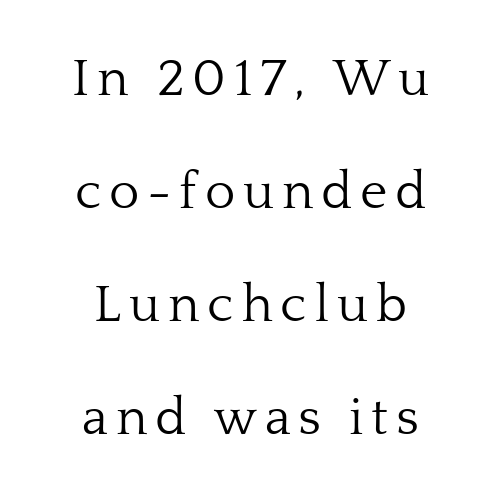
Q: Is the text bold? A: No.
Q: Is the text italic (slanted)? A: No, it is upright.
Q: Is the typeface a serif or a sans-serif typeface? A: Serif.
Q: Is the text underlined? A: No.
Q: How is the paragraph aligned? A: Centered.
Q: Is the spacing between lines tight, normal or loose? A: Loose.
Q: Width (condensed, normal, or wide)? A: Normal.
Q: Stroke contrast? A: Low.
Q: x-height? A: Medium.
Q: Monospaced? A: No.
